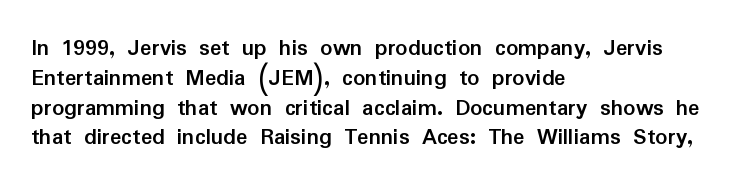
The image shows 24 px bold type, upright; set left-aligned, line spacing 1.24x, normal letter spacing, not underlined.
